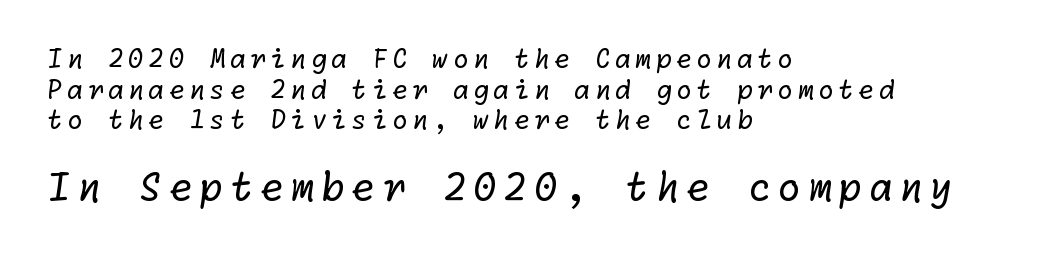
The image shows 39 px regular-weight sans-serif type; set left-aligned, line spacing 1.18x, not underlined; the second (bottom) block is 1.5x larger; low stroke contrast and a medium x-height.
